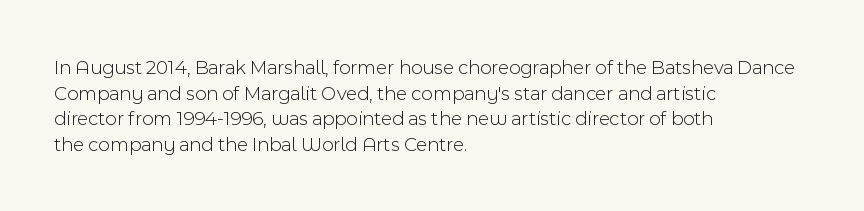
The image shows 20 px text type, upright; set left-aligned, normal line spacing (1.28x), normal letter spacing, not underlined.
